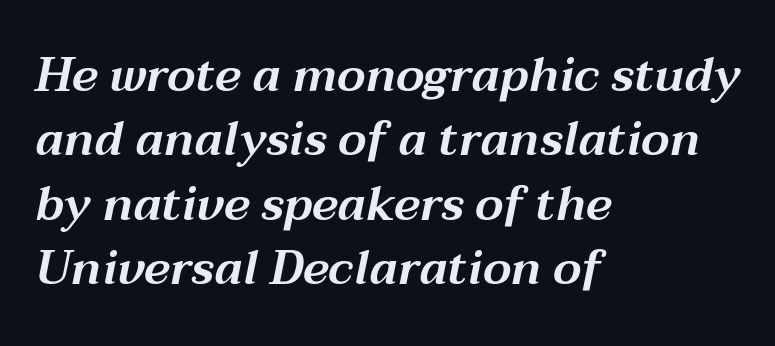
Q: Is the text italic (slanted)? A: Yes, it leans right by about 12 degrees.
Q: Is the text underlined? A: No.
Q: How is the paragraph aligned? A: Left-aligned.
Q: Is the spacing between letters normal or unusually wide? A: Normal.
Q: Is the spacing between lines tight, normal or loose? A: Normal.
Q: Width (condensed, normal, or wide)? A: Wide.
Q: Stroke contrast? A: Medium.
Q: x-height? A: Medium.
Q: Monospaced? A: No.
